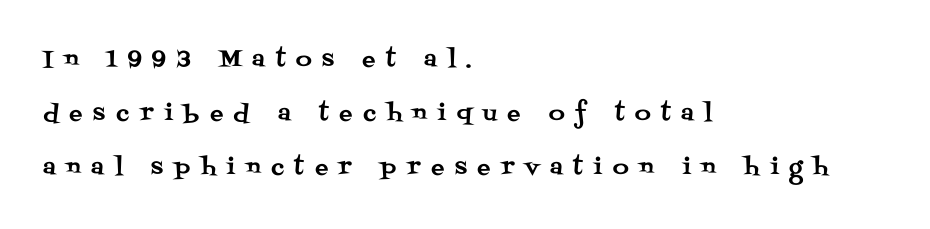
{"italic": "no", "underline": "no", "align": "left", "line_spacing": "loose", "line_spacing_ratio": 2.46, "letter_spacing": "wide", "letter_spacing_em": 0.49, "glyph_px": 22}
